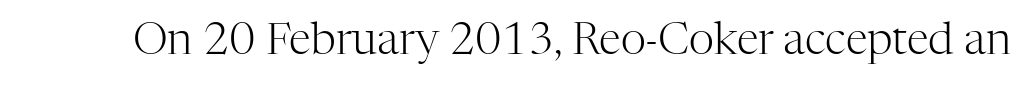
{"serif": "yes", "italic": "no", "bold": "no", "weight": "light", "width": "normal", "stroke_contrast": "high", "x_height": "medium", "monospaced": "no", "underline": "no", "letter_spacing": "normal", "letter_spacing_em": 0.0, "glyph_px": 44}
